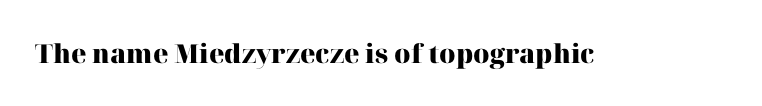
The image shows 26 px bold type, upright; set normal letter spacing, not underlined.
